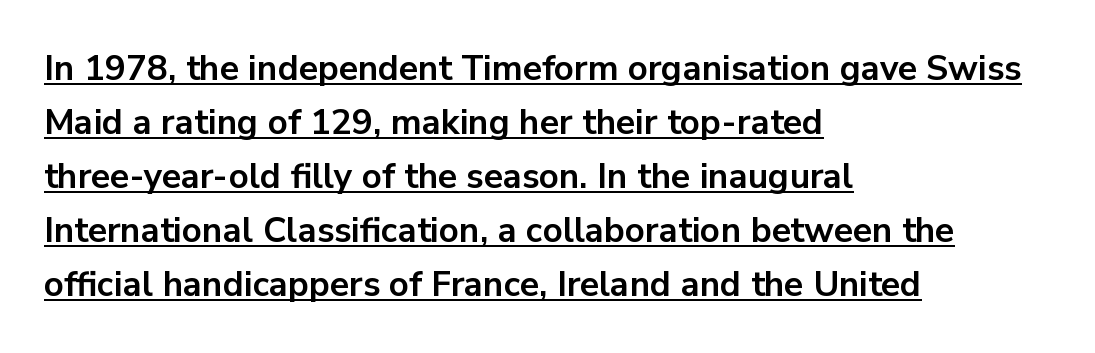
The image shows 35 px bold sans-serif type, upright; set left-aligned, normal line spacing (1.54x), normal letter spacing, underlined; low stroke contrast and a medium x-height.
